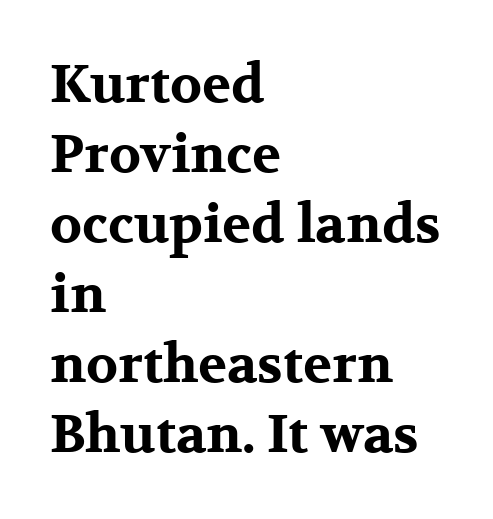
Q: Is the text bold? A: Yes.
Q: Is the text italic (slanted)? A: No, it is upright.
Q: Is the typeface a serif or a sans-serif typeface? A: Serif.
Q: Is the text underlined? A: No.
Q: How is the paragraph aligned? A: Left-aligned.
Q: Is the spacing between letters normal or unusually wide? A: Normal.
Q: Is the spacing between lines tight, normal or loose? A: Normal.
Q: Width (condensed, normal, or wide)? A: Wide.
Q: Stroke contrast? A: Medium.
Q: x-height? A: Medium.
Q: Monospaced? A: No.
